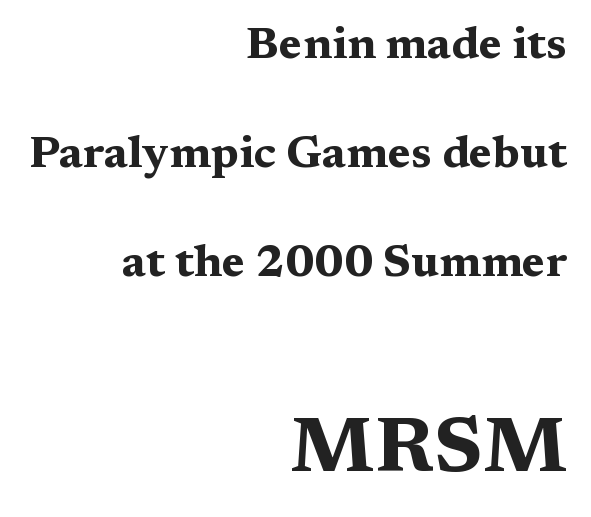
Q: Is the text bold? A: Yes.
Q: Is the text italic (slanted)? A: No, it is upright.
Q: Is the typeface a serif or a sans-serif typeface? A: Serif.
Q: Is the text underlined? A: No.
Q: How is the paragraph aligned? A: Right-aligned.
Q: Is the spacing between letters normal or unusually wide? A: Normal.
Q: Is the spacing between lines tight, normal or loose? A: Loose.
Q: Which block of text is set in a larger size, the first (top) or the second (bottom)? A: The second (bottom) one.
Q: Width (condensed, normal, or wide)? A: Wide.
Q: Stroke contrast? A: Medium.
Q: x-height? A: Medium.
Q: Monospaced? A: No.
